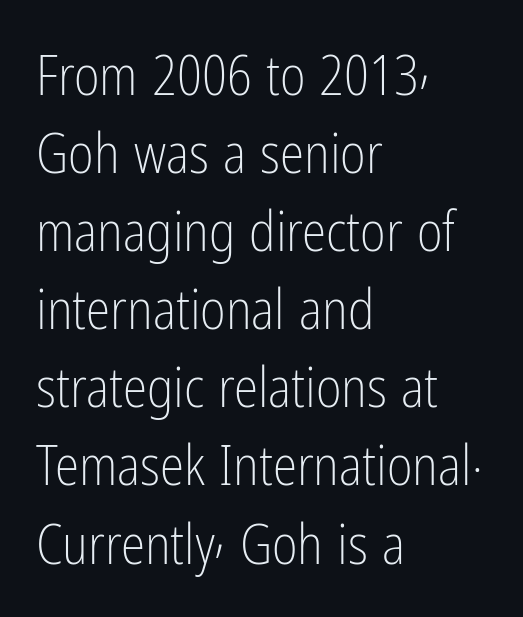
{"serif": "no", "italic": "no", "bold": "no", "weight": "light", "width": "condensed", "stroke_contrast": "low", "x_height": "medium", "monospaced": "no", "underline": "no", "align": "left", "line_spacing": "normal", "line_spacing_ratio": 1.42, "letter_spacing": "normal", "letter_spacing_em": 0.0, "glyph_px": 55}
